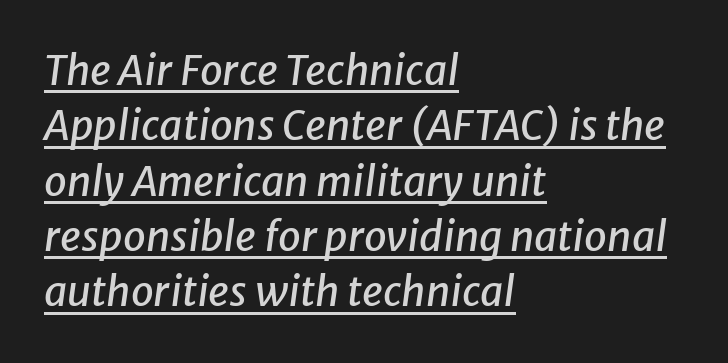
Q: Is the text italic (slanted)? A: Yes, it leans right by about 8 degrees.
Q: Is the text underlined? A: Yes.
Q: How is the paragraph aligned? A: Left-aligned.
Q: Is the spacing between letters normal or unusually wide? A: Normal.
Q: Is the spacing between lines tight, normal or loose? A: Normal.
Q: Width (condensed, normal, or wide)? A: Normal.
Q: Stroke contrast? A: Low.
Q: x-height? A: Medium.
Q: Monospaced? A: No.
